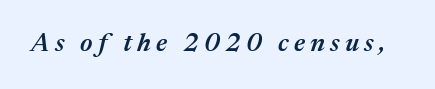
{"italic": "yes", "lean": "right", "slant_degrees": 17, "bold": "semi", "underline": "no", "letter_spacing": "wide", "letter_spacing_em": 0.2, "glyph_px": 26}
